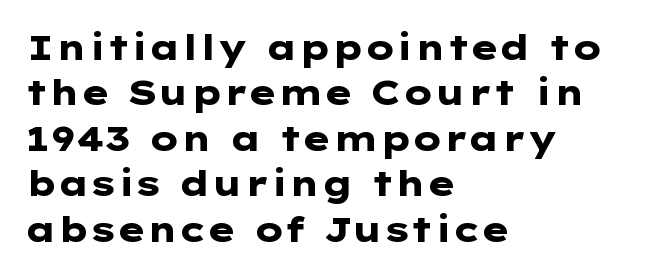
The image shows 35 px heavy, wide sans-serif type, upright; set left-aligned, normal line spacing (1.3x), normal letter spacing, not underlined; low stroke contrast and a medium x-height.
